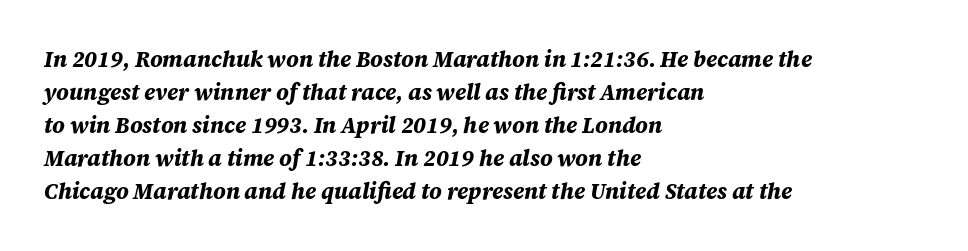
Q: Is the text bold? A: Yes.
Q: Is the text italic (slanted)? A: Yes, it leans right by about 12 degrees.
Q: Is the text underlined? A: No.
Q: How is the paragraph aligned? A: Left-aligned.
Q: Is the spacing between letters normal or unusually wide? A: Normal.
Q: Is the spacing between lines tight, normal or loose? A: Normal.
